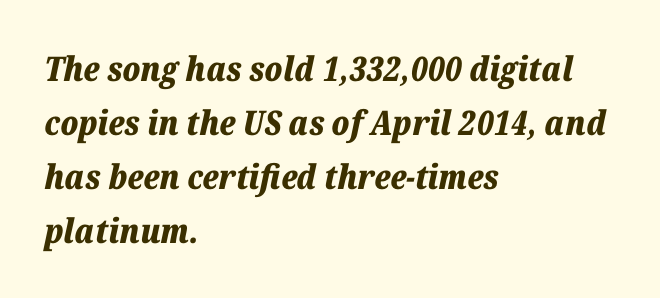
Q: Is the text bold? A: Yes.
Q: Is the text italic (slanted)? A: Yes, it leans right by about 12 degrees.
Q: Is the text underlined? A: No.
Q: How is the paragraph aligned? A: Left-aligned.
Q: Is the spacing between letters normal or unusually wide? A: Normal.
Q: Is the spacing between lines tight, normal or loose? A: Normal.
Q: Width (condensed, normal, or wide)? A: Normal.
Q: Stroke contrast? A: Low.
Q: x-height? A: Medium.
Q: Monospaced? A: No.
